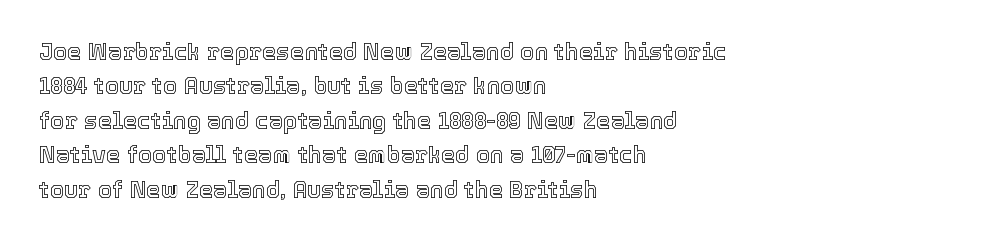
The specimen omits any rule beneath the text block's lines. The line-height multiplier appears to be the usual default. Posture: upright roman. The letters sit at their default tracking, neither squeezed nor spread.
